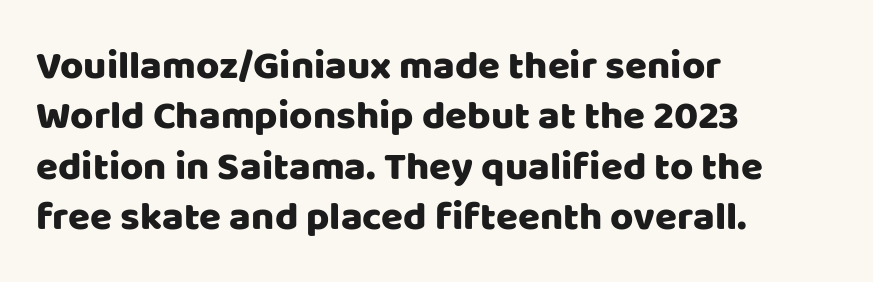
The image shows 40 px sans-serif type, upright; set left-aligned, normal line spacing (1.26x), normal letter spacing, not underlined; low stroke contrast and a large x-height.
